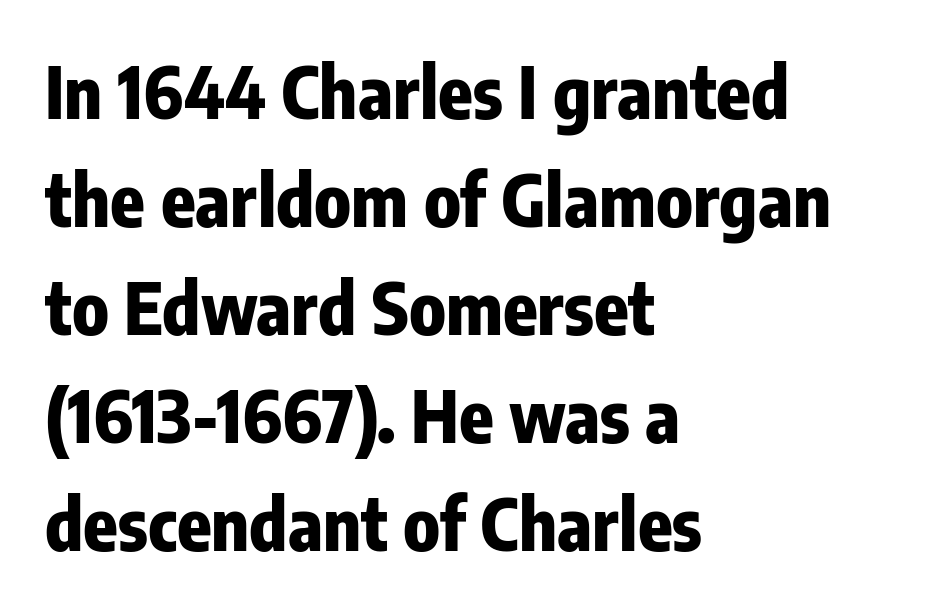
{"serif": "no", "italic": "no", "bold": "yes", "weight": "heavy", "width": "condensed", "stroke_contrast": "low", "x_height": "medium", "monospaced": "no", "underline": "no", "align": "left", "line_spacing": "normal", "line_spacing_ratio": 1.52, "letter_spacing": "normal", "letter_spacing_em": 0.0, "glyph_px": 71}
